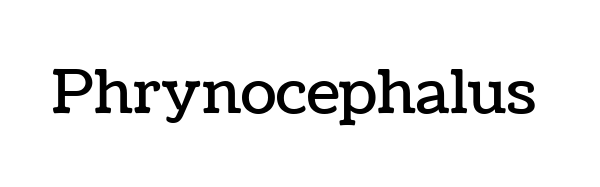
No extra tracking has been applied to these lines. Posture: upright roman. The passage shown is typed in a proportional face where columns would drift. The foot of each line stays bare and open.
